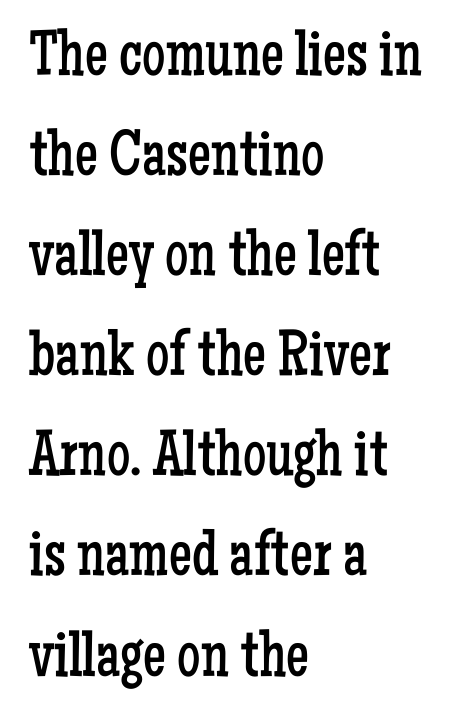
The string is rendered with underlining switched off. Honestly, the letter spacing is just normal — you wouldn't notice it. Old-style or modern, the face here clearly has serifs. Rendered with straight, roman letterforms. One-word summary of the alignment: left.
